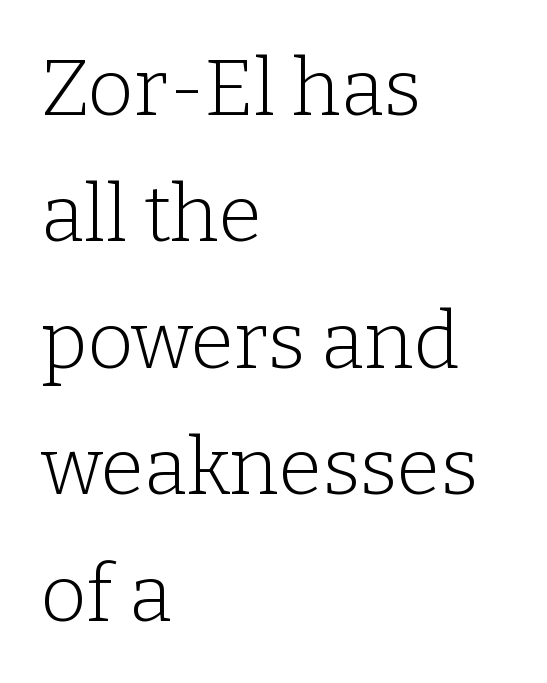
Q: Is the text bold? A: No.
Q: Is the text italic (slanted)? A: No, it is upright.
Q: Is the typeface a serif or a sans-serif typeface? A: Serif.
Q: Is the text underlined? A: No.
Q: How is the paragraph aligned? A: Left-aligned.
Q: Is the spacing between letters normal or unusually wide? A: Normal.
Q: Is the spacing between lines tight, normal or loose? A: Normal.
Q: Width (condensed, normal, or wide)? A: Normal.
Q: Stroke contrast? A: Low.
Q: x-height? A: Medium.
Q: Monospaced? A: No.
